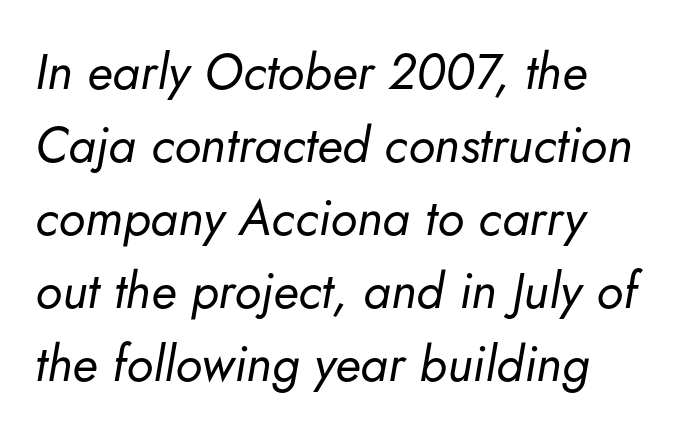
Check the space under the baseline: it is left empty. Weight: not bold — regular or lighter. The typesetter chose a ragged-right arrangement here. Does extra space separate the letters? No, they use regular spacing. A typesetter would mark this as italic. Think of a printed novel: that variable character pitch is what you see here.
